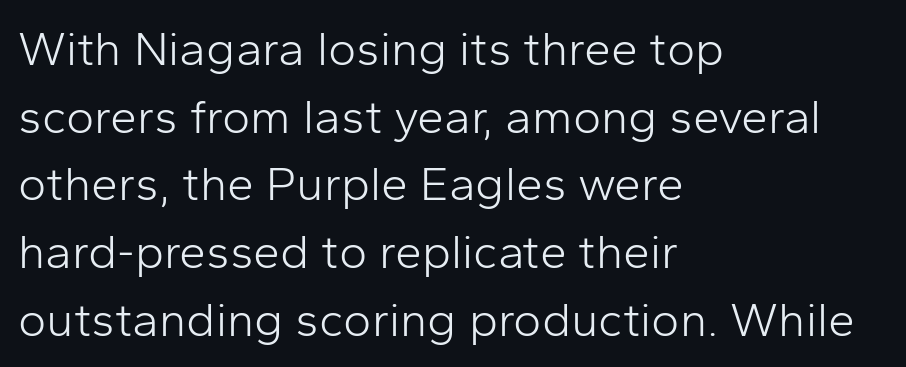
The image shows 48 px light sans-serif type, upright; set left-aligned, normal line spacing (1.41x), normal letter spacing, not underlined; low stroke contrast and a medium x-height.
